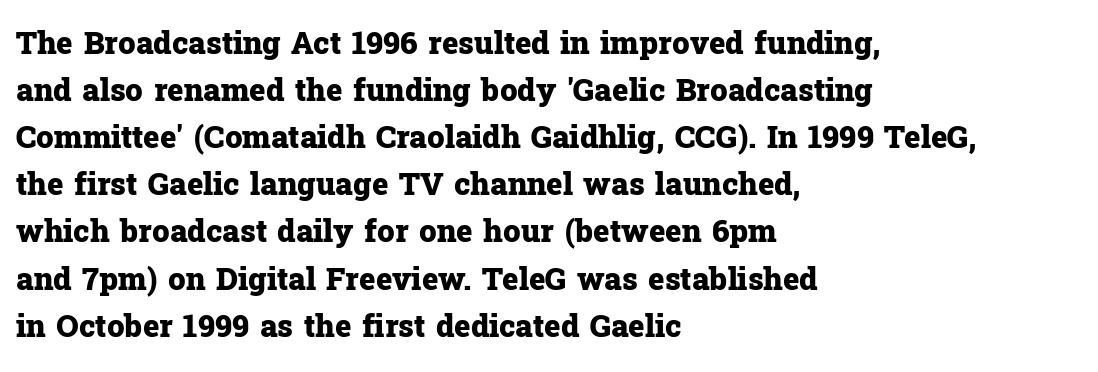
Q: Is the text bold? A: Yes.
Q: Is the text italic (slanted)? A: No, it is upright.
Q: Is the typeface a serif or a sans-serif typeface? A: Serif.
Q: Is the text underlined? A: No.
Q: How is the paragraph aligned? A: Left-aligned.
Q: Is the spacing between letters normal or unusually wide? A: Normal.
Q: Is the spacing between lines tight, normal or loose? A: Normal.
Q: Width (condensed, normal, or wide)? A: Normal.
Q: Stroke contrast? A: Low.
Q: x-height? A: Medium.
Q: Monospaced? A: No.
